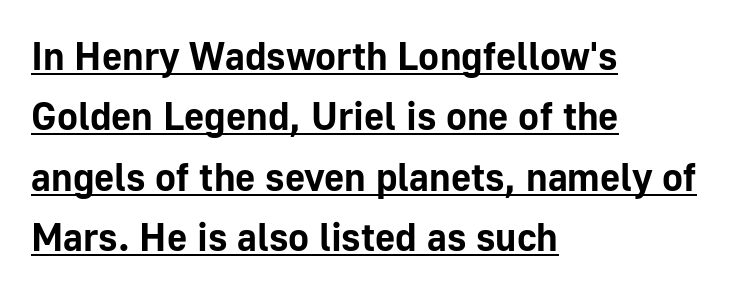
{"serif": "no", "italic": "no", "bold": "yes", "weight": "bold", "width": "normal", "stroke_contrast": "low", "x_height": "medium", "monospaced": "no", "underline": "yes", "align": "left", "line_spacing": "normal", "line_spacing_ratio": 1.55, "letter_spacing": "normal", "letter_spacing_em": 0.0, "glyph_px": 39}
